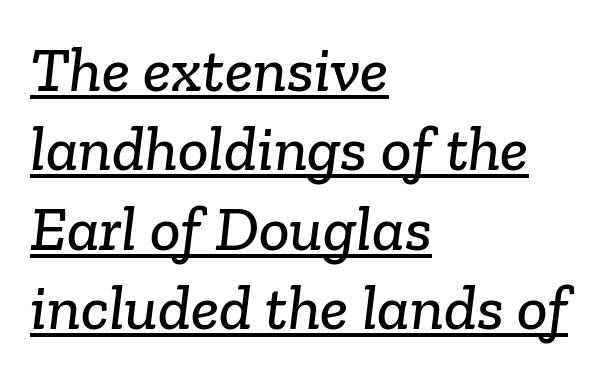
The image shows 64 px serif type; set left-aligned, line spacing 1.24x, normal letter spacing, underlined; low stroke contrast and a medium x-height.
